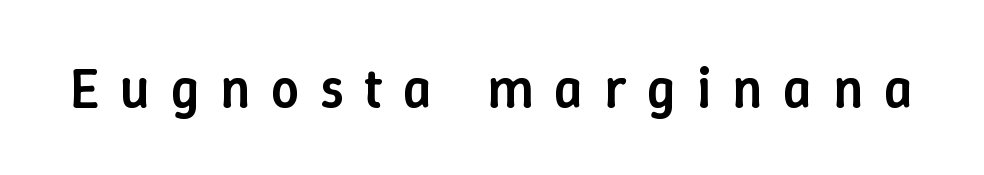
The typography opts for an upright posture over an oblique one. The letters are semibold — heavier than regular but short of a full bold. The passage shown is typed in a proportional face where columns would drift. The gap between lines stays unmarked.
